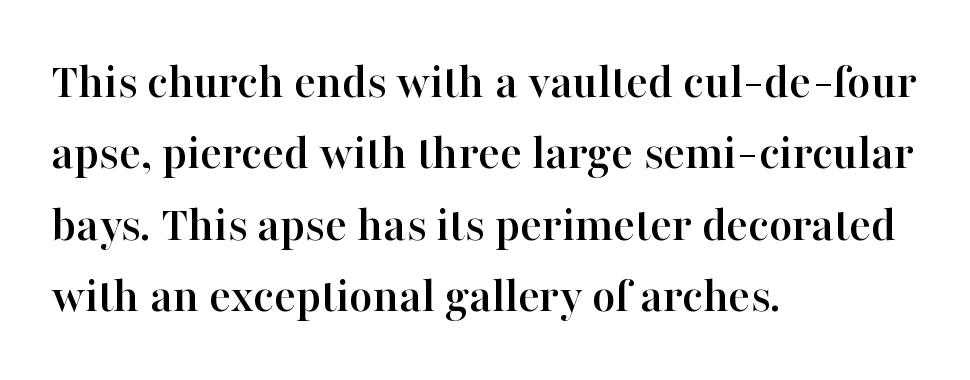
You can tell from the footed stems that serif type was used. This sample uses plain, unmodified letter spacing. Varying glyph widths throughout — classic text-font behaviour. If you drew a line through each stem, it would be perfectly vertical. The vertical gap from one line to the next is medium.
